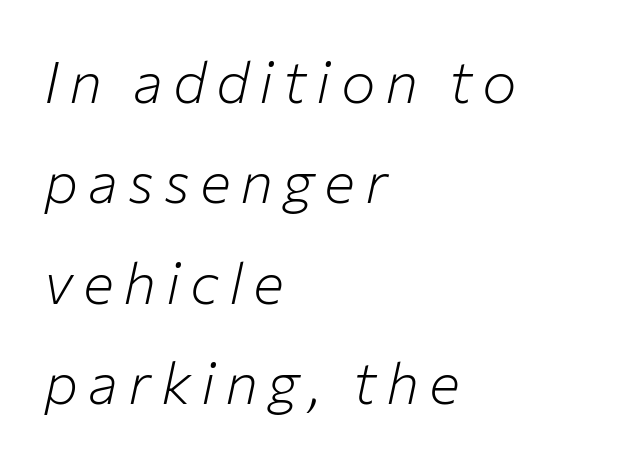
The image shows 58 px light type, italic (leaning right); set left-aligned, line spacing 1.73x, not underlined; low stroke contrast and a medium x-height.
